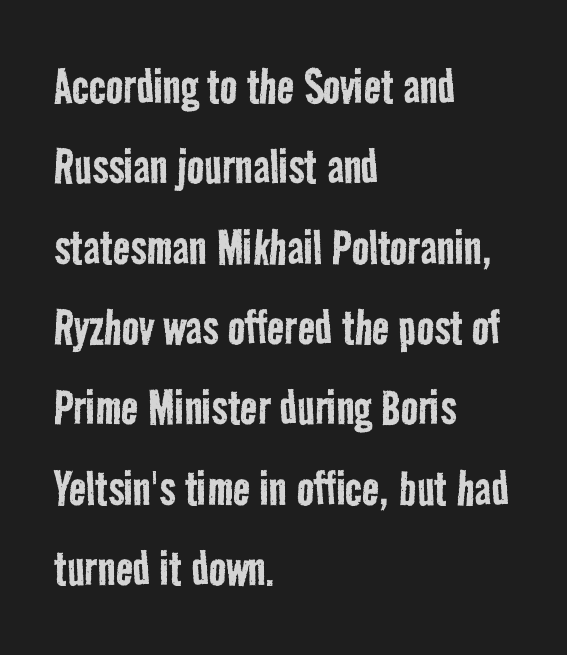
Q: Is the text bold? A: No.
Q: Is the typeface a serif or a sans-serif typeface? A: Sans-serif.
Q: Is the text underlined? A: No.
Q: How is the paragraph aligned? A: Left-aligned.
Q: Is the spacing between letters normal or unusually wide? A: Normal.
Q: Is the spacing between lines tight, normal or loose? A: Normal.
Q: Width (condensed, normal, or wide)? A: Condensed.
Q: Stroke contrast? A: Low.
Q: x-height? A: Medium.
Q: Monospaced? A: No.
